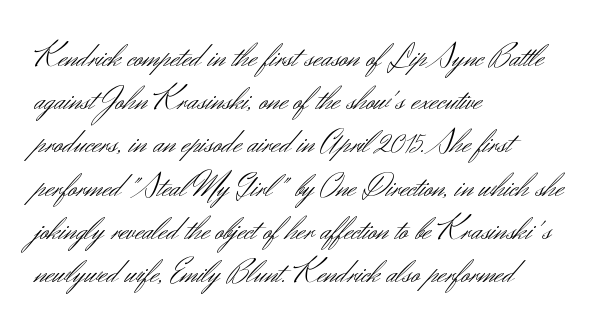
The image shows 34 px light sans-serif type; set left-aligned, normal line spacing (1.27x), normal letter spacing, not underlined; medium stroke contrast and a small x-height.
